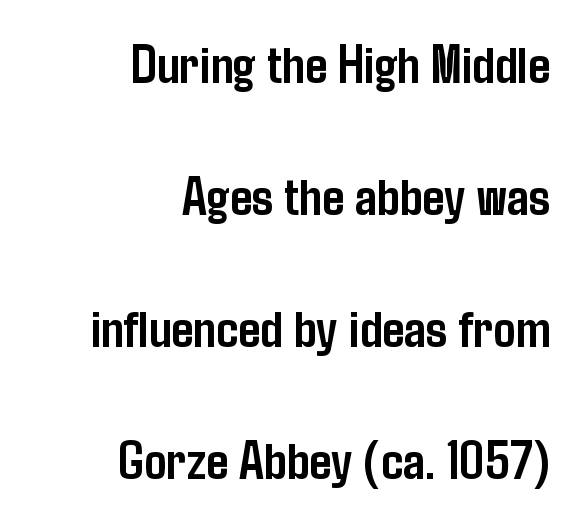
The image shows 55 px semibold, condensed sans-serif type, upright; set right-aligned, loose line spacing (2.4x), normal letter spacing, not underlined; low stroke contrast and a medium x-height.
